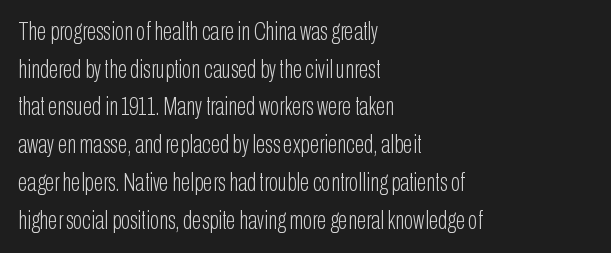
{"italic": "no", "bold": "no", "underline": "no", "align": "left", "line_spacing": "normal", "line_spacing_ratio": 1.51, "letter_spacing": "normal", "letter_spacing_em": 0.0, "glyph_px": 25}
